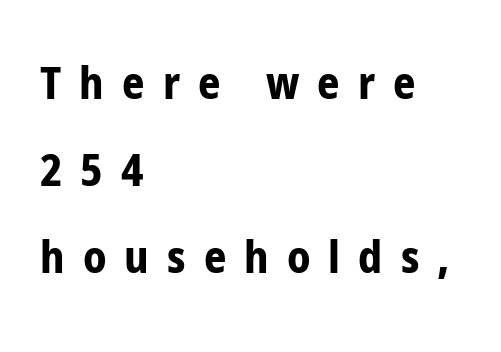
{"serif": "no", "italic": "no", "bold": "yes", "weight": "bold", "width": "condensed", "stroke_contrast": "low", "x_height": "medium", "monospaced": "no", "underline": "no", "align": "left", "line_spacing": "loose", "line_spacing_ratio": 1.98, "letter_spacing": "wide", "letter_spacing_em": 0.41, "glyph_px": 44}
